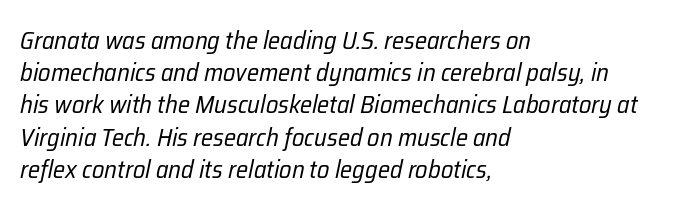
The image shows 25 px text type, italic (leaning right); set left-aligned, normal line spacing (1.29x), normal letter spacing, not underlined.
